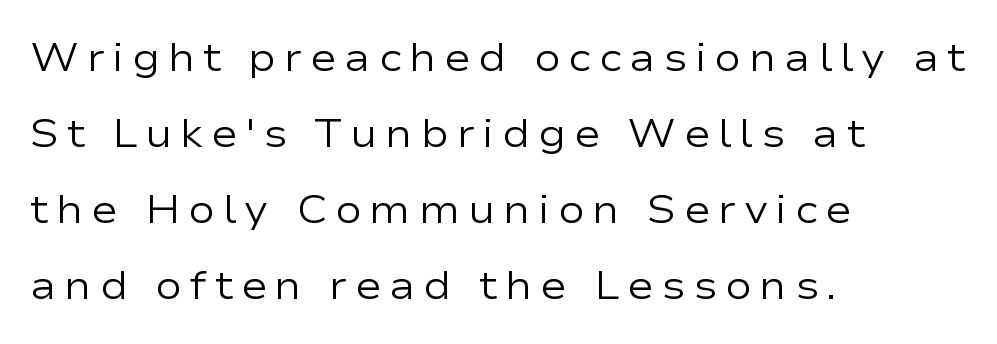
{"serif": "no", "italic": "no", "bold": "no", "weight": "regular", "width": "wide", "stroke_contrast": "low", "x_height": "medium", "monospaced": "no", "underline": "no", "align": "left", "line_spacing": "loose", "line_spacing_ratio": 1.9, "glyph_px": 40}
